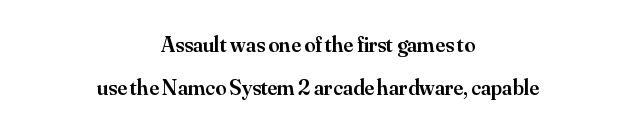
The image shows 22 px text type, upright; set centered, loose line spacing (1.95x), normal letter spacing, not underlined.
